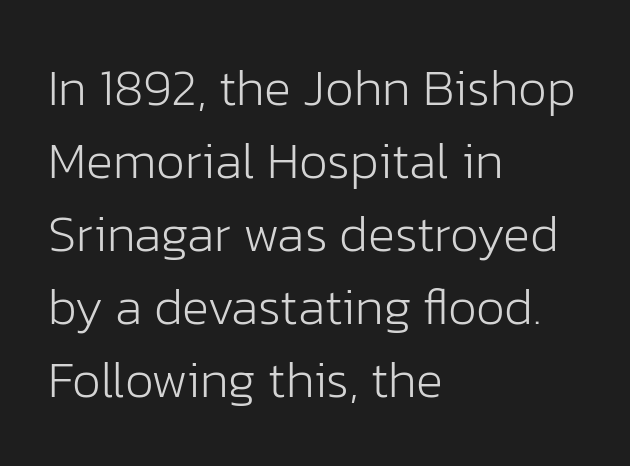
{"serif": "no", "italic": "no", "bold": "no", "weight": "light", "width": "normal", "stroke_contrast": "low", "x_height": "medium", "monospaced": "no", "underline": "no", "align": "left", "line_spacing": "normal", "line_spacing_ratio": 1.43, "letter_spacing": "normal", "letter_spacing_em": 0.0, "glyph_px": 51}
